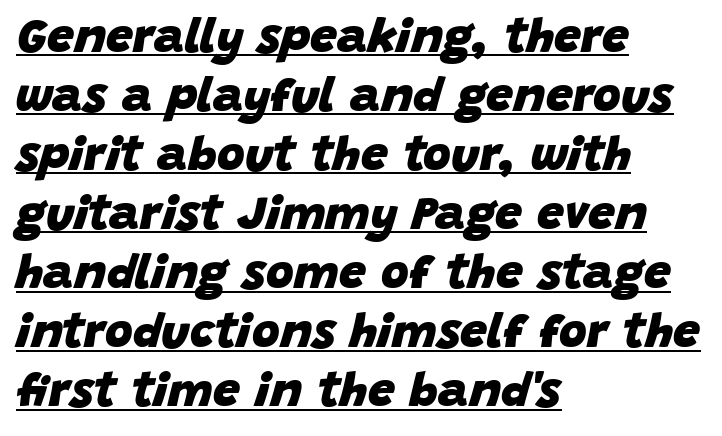
{"italic": "yes", "lean": "right", "slant_degrees": 15, "bold": "yes", "weight": "heavy", "width": "normal", "stroke_contrast": "low", "x_height": "large", "monospaced": "no", "underline": "yes", "align": "left", "line_spacing_ratio": 1.23, "letter_spacing": "normal", "letter_spacing_em": 0.0, "glyph_px": 48}
